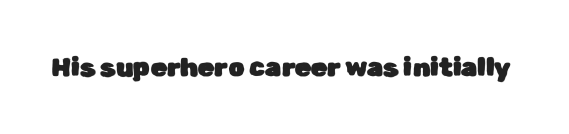
{"italic": "no", "underline": "no", "letter_spacing": "normal", "letter_spacing_em": 0.0, "glyph_px": 26}
